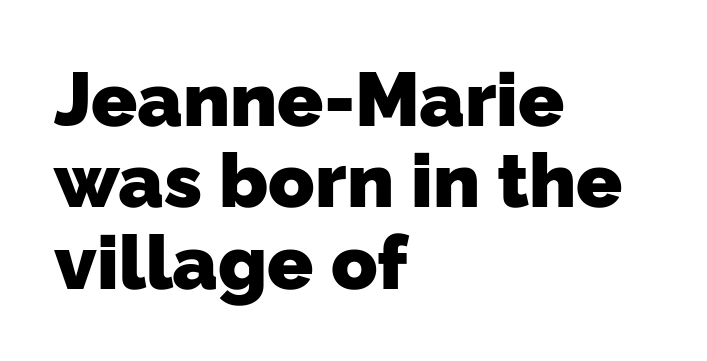
These lines are composed in type without serifs. A typesetter would call this proportional, since set widths differ per character. Tracking here is standard; glyphs follow each other at the usual distance. Any mark beneath the type? The region is blank. Compared with a centered layout, this one pins lines to the left instead. Look at the stroke-to-counter ratio: heavy, a bold.
